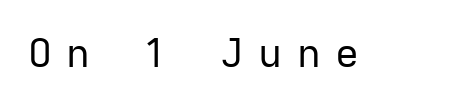
Words appear elongated and porous because spacing is wide. Every stem runs plumb, perpendicular to the baseline. The font family rendered here belongs to the sans-serif group. No extra ink here — the face is not bold. Fixed-width glyphs throughout — classic coding-font behaviour. The space directly below the letters is spotless.
